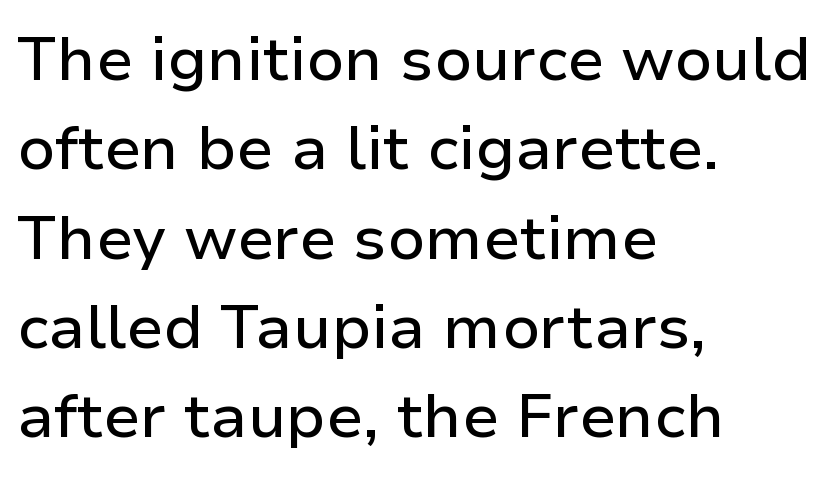
Every row of glyphs begins at an identical x-position on the left. Unlike a traditional serif, this face leaves its strokes unadorned. The area under the type is left untouched. Posture: upright roman. A typesetter would call this proportional, since set widths differ per character.
